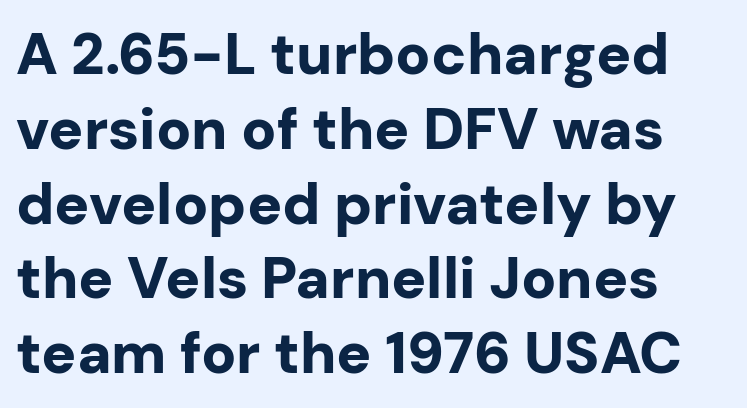
Q: Is the text bold? A: Yes.
Q: Is the text italic (slanted)? A: No, it is upright.
Q: Is the typeface a serif or a sans-serif typeface? A: Sans-serif.
Q: Is the text underlined? A: No.
Q: Is the spacing between letters normal or unusually wide? A: Normal.
Q: Is the spacing between lines tight, normal or loose? A: Normal.
Q: Width (condensed, normal, or wide)? A: Normal.
Q: Stroke contrast? A: Low.
Q: x-height? A: Medium.
Q: Monospaced? A: No.
